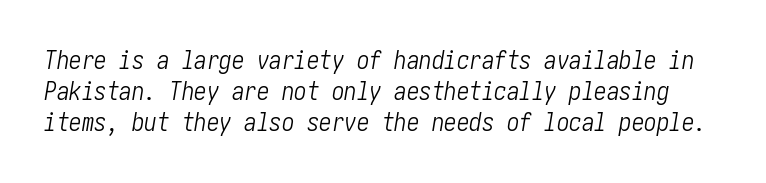
Q: Is the text bold? A: No.
Q: Is the text italic (slanted)? A: Yes, it leans right by about 10 degrees.
Q: Is the text underlined? A: No.
Q: Is the spacing between letters normal or unusually wide? A: Normal.
Q: Is the spacing between lines tight, normal or loose? A: Normal.
